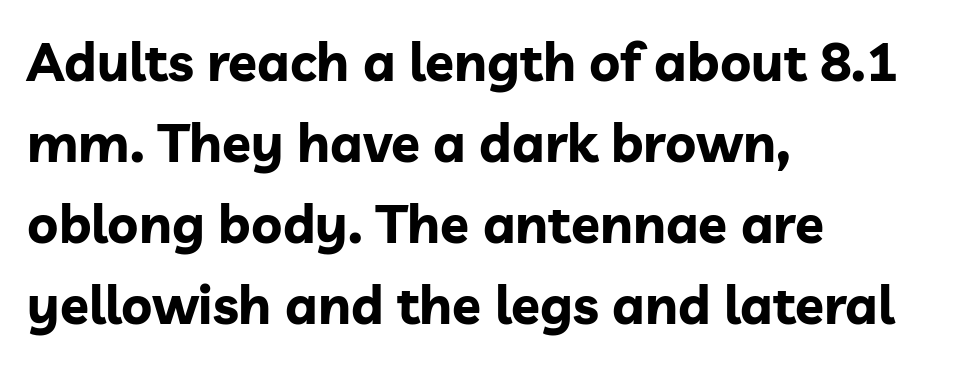
The image shows 53 px bold sans-serif type, upright; set left-aligned, normal line spacing (1.53x), normal letter spacing, not underlined; low stroke contrast and a medium x-height.
